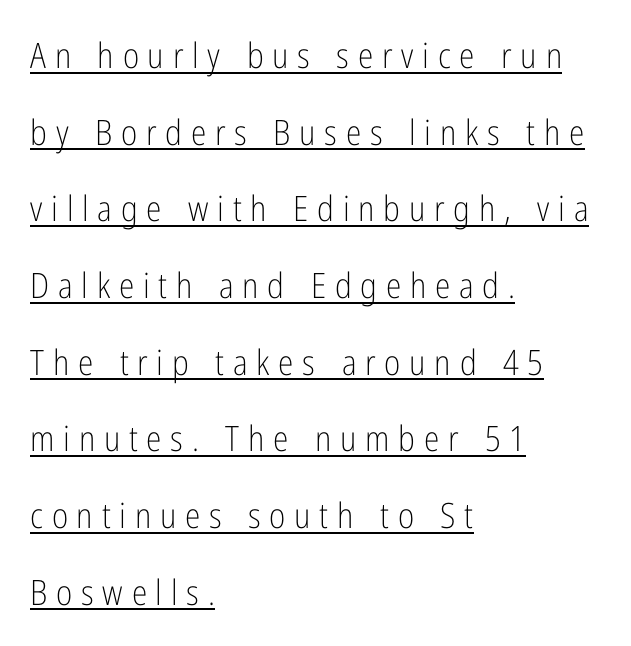
Underlining? Definitely there. Think of a printed novel: that variable character pitch is what you see here. Horizontal bands of white between lines are thick stripes. A typesetter would label this face a sans. The tracking reads as deliberately expanded to a designer's eye. Weight class: somewhere from thin through regular.
